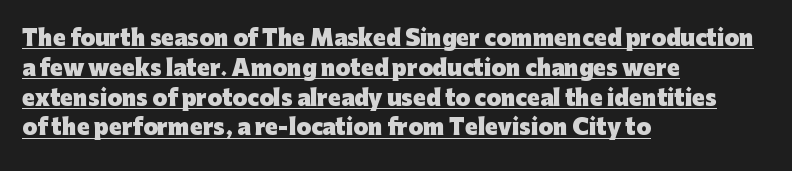
The image shows 21 px bold type, upright; set left-aligned, normal line spacing (1.42x), normal letter spacing, underlined.
